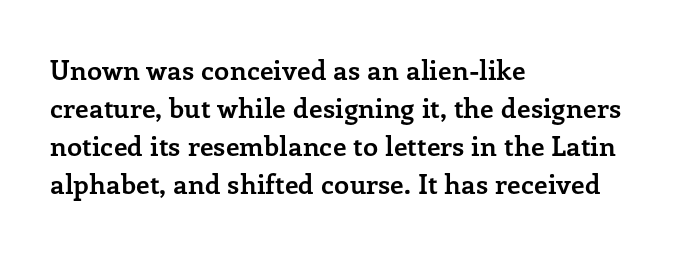
Q: Is the text bold? A: Yes.
Q: Is the text italic (slanted)? A: No, it is upright.
Q: Is the text underlined? A: No.
Q: How is the paragraph aligned? A: Left-aligned.
Q: Is the spacing between letters normal or unusually wide? A: Normal.
Q: Is the spacing between lines tight, normal or loose? A: Normal.
